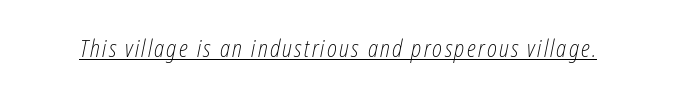
{"italic": "yes", "lean": "right", "slant_degrees": 12, "bold": "no", "underline": "yes", "glyph_px": 23}
